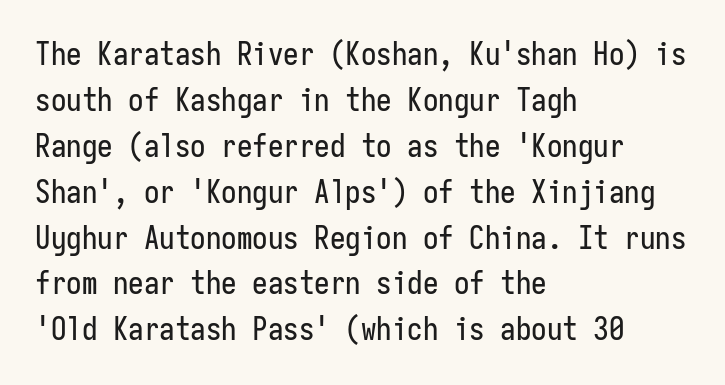
Q: Is the text italic (slanted)? A: No, it is upright.
Q: Is the typeface a serif or a sans-serif typeface? A: Sans-serif.
Q: Is the text underlined? A: No.
Q: How is the paragraph aligned? A: Left-aligned.
Q: Is the spacing between letters normal or unusually wide? A: Normal.
Q: Is the spacing between lines tight, normal or loose? A: Normal.
Q: Width (condensed, normal, or wide)? A: Condensed.
Q: Stroke contrast? A: Low.
Q: x-height? A: Medium.
Q: Monospaced? A: Yes.
